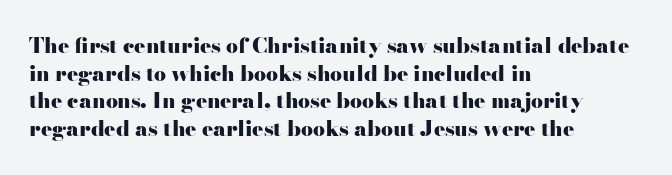
Q: Is the text bold? A: Yes.
Q: Is the text italic (slanted)? A: No, it is upright.
Q: Is the text underlined? A: No.
Q: How is the paragraph aligned? A: Left-aligned.
Q: Is the spacing between letters normal or unusually wide? A: Normal.
Q: Is the spacing between lines tight, normal or loose? A: Normal.
